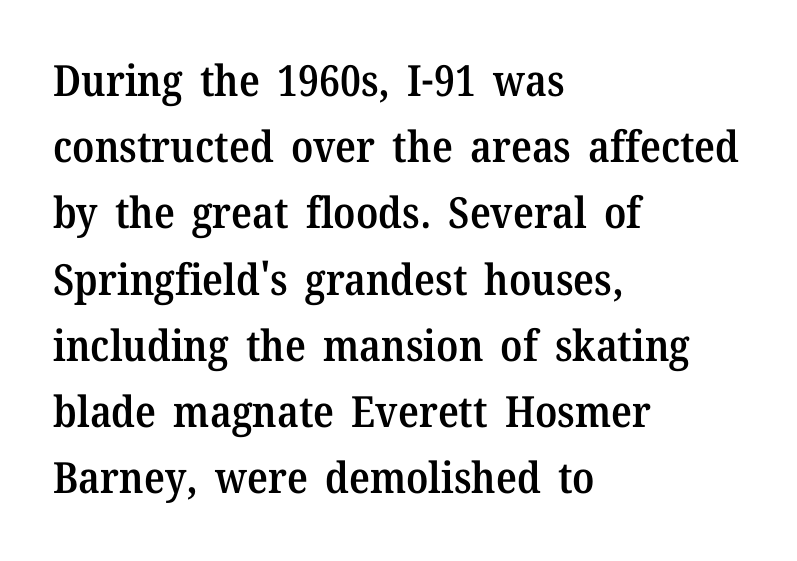
The image shows 43 px semibold serif type, upright; set left-aligned, normal line spacing (1.54x), normal letter spacing, not underlined; medium stroke contrast and a medium x-height.
